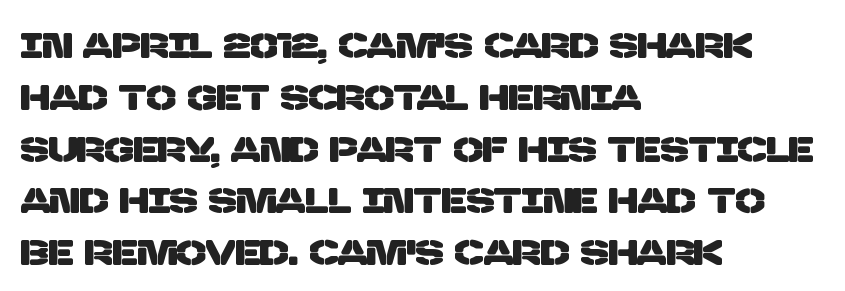
The image shows 35 px sans-serif type; set left-aligned, normal line spacing (1.48x), normal letter spacing, not underlined; low stroke contrast and a large x-height.
